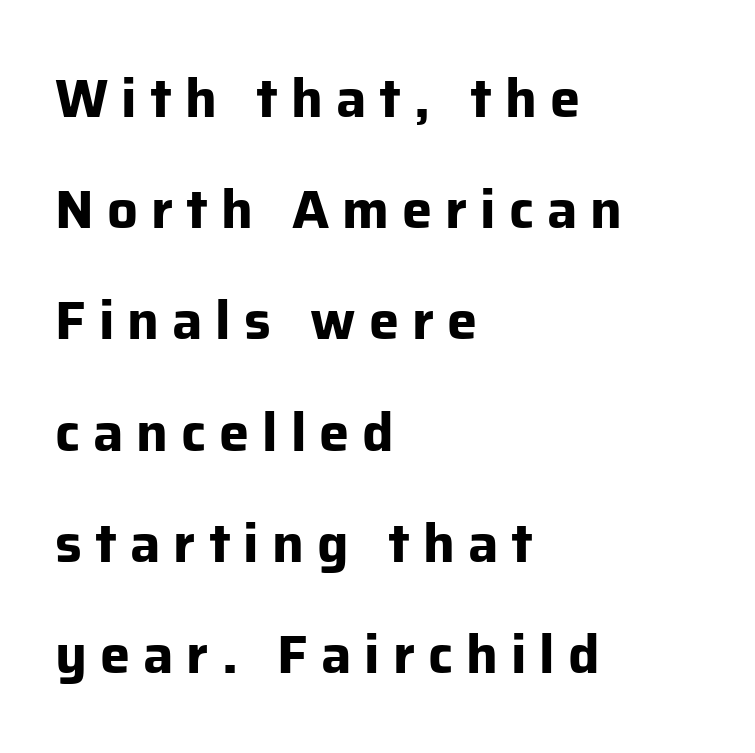
Q: Is the text bold? A: Yes.
Q: Is the text italic (slanted)? A: No, it is upright.
Q: Is the typeface a serif or a sans-serif typeface? A: Sans-serif.
Q: Is the text underlined? A: No.
Q: How is the paragraph aligned? A: Left-aligned.
Q: Is the spacing between letters normal or unusually wide? A: Unusually wide.
Q: Is the spacing between lines tight, normal or loose? A: Loose.
Q: Width (condensed, normal, or wide)? A: Normal.
Q: Stroke contrast? A: Low.
Q: x-height? A: Medium.
Q: Monospaced? A: No.
